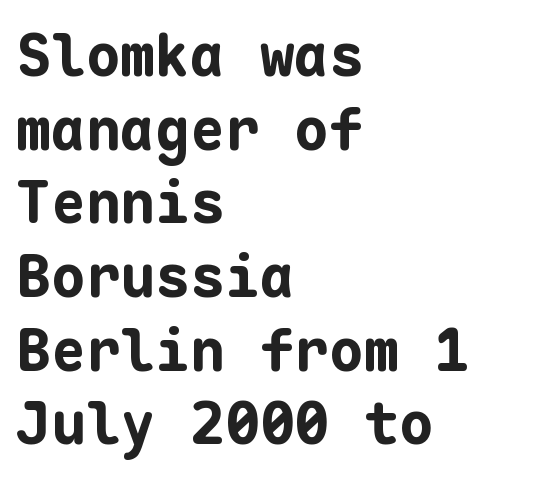
{"serif": "no", "italic": "no", "bold": "yes", "weight": "bold", "width": "normal", "stroke_contrast": "low", "x_height": "medium", "monospaced": "yes", "underline": "no", "align": "left", "line_spacing": "normal", "line_spacing_ratio": 1.27, "letter_spacing": "normal", "letter_spacing_em": 0.0, "glyph_px": 58}
